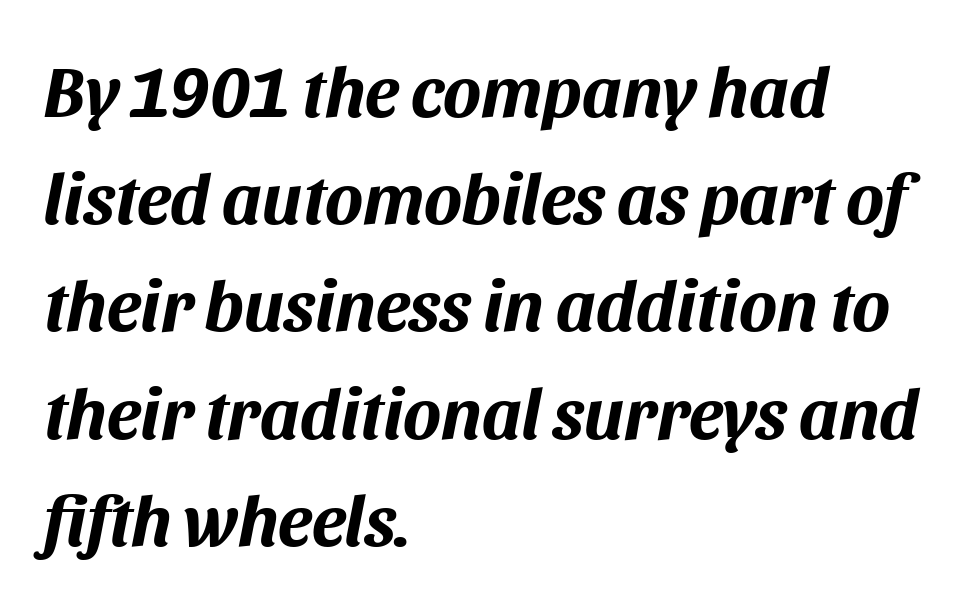
{"italic": "yes", "lean": "right", "slant_degrees": 11, "bold": "yes", "weight": "bold", "width": "normal", "stroke_contrast": "medium", "x_height": "large", "monospaced": "no", "underline": "no", "align": "left", "line_spacing": "normal", "line_spacing_ratio": 1.51, "letter_spacing": "normal", "letter_spacing_em": 0.0, "glyph_px": 71}
